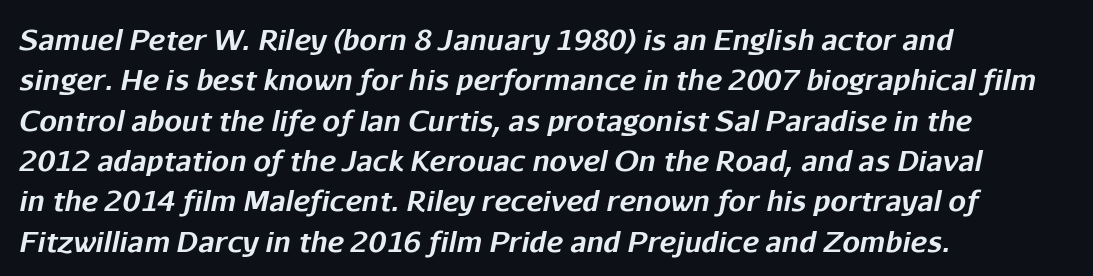
The passage shown stacks its lines at a standard gap. Unmarked baselines from the first word to the last. What stands out about the letter spacing? Nothing — it is the standard amount. Here the designer chose a conventional face with non-uniform glyph widths. In CSS terms this would be text-align: left. Every letter is thick-stroked: bold, no question.
